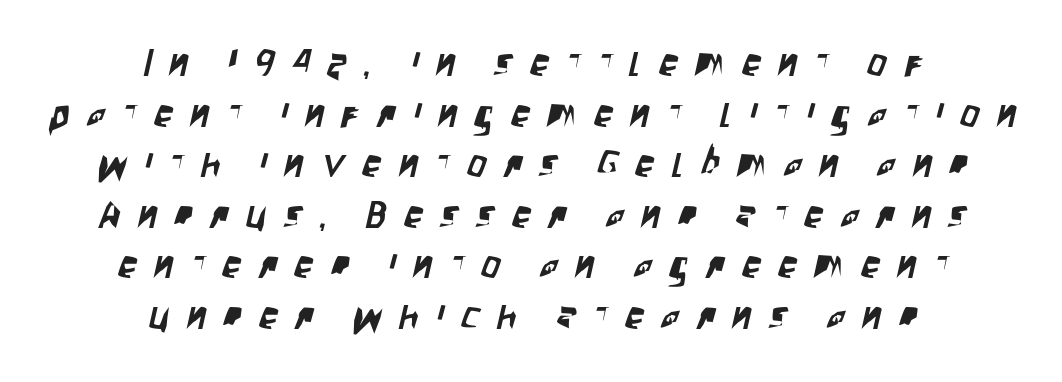
The image shows 38 px condensed sans-serif type; set centered, normal line spacing (1.33x), unusually wide letter spacing (+0.46 em), not underlined; low stroke contrast and a large x-height.
